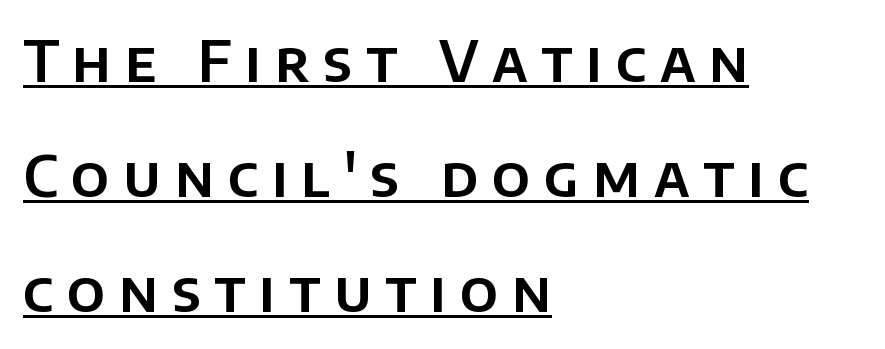
The image shows 57 px sans-serif type, upright; set left-aligned, loose line spacing (2.02x), unusually wide letter spacing (+0.24 em), underlined; low stroke contrast and a large x-height.
